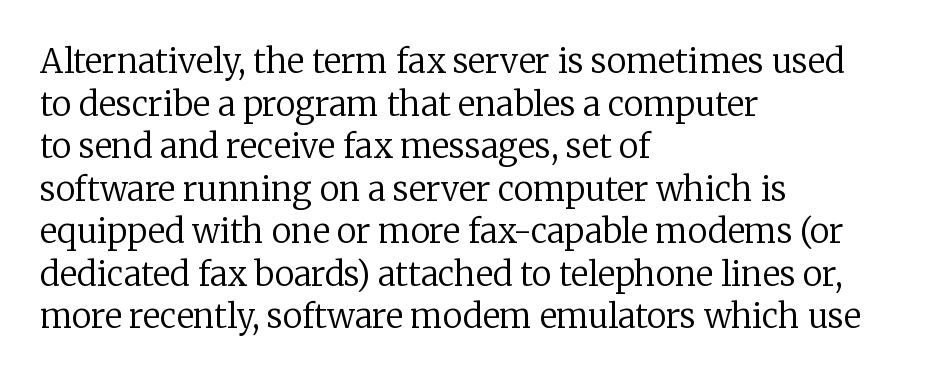
{"serif": "yes", "italic": "no", "bold": "no", "weight": "regular", "width": "normal", "stroke_contrast": "low", "x_height": "medium", "monospaced": "no", "underline": "no", "align": "left", "line_spacing": "normal", "line_spacing_ratio": 1.29, "letter_spacing": "normal", "letter_spacing_em": 0.0, "glyph_px": 33}
